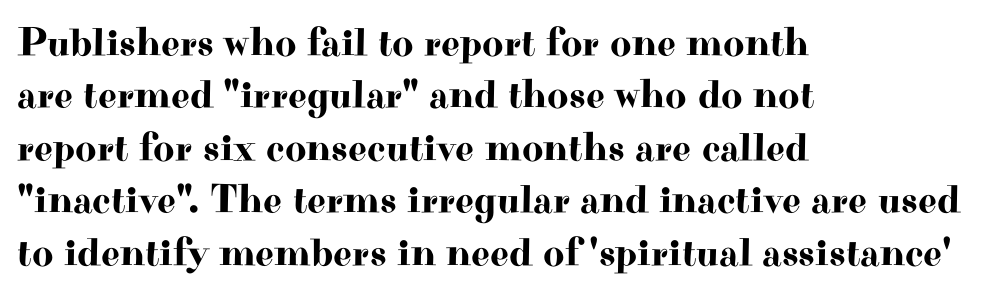
Q: Is the text italic (slanted)? A: No, it is upright.
Q: Is the typeface a serif or a sans-serif typeface? A: Serif.
Q: Is the text underlined? A: No.
Q: How is the paragraph aligned? A: Left-aligned.
Q: Is the spacing between letters normal or unusually wide? A: Normal.
Q: Is the spacing between lines tight, normal or loose? A: Normal.
Q: Width (condensed, normal, or wide)? A: Wide.
Q: Stroke contrast? A: High.
Q: x-height? A: Small.
Q: Monospaced? A: No.
